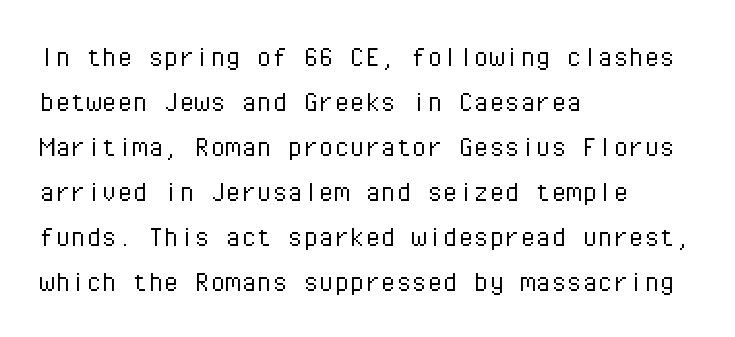
{"serif": "no", "italic": "no", "bold": "no", "weight": "light", "width": "normal", "stroke_contrast": "low", "x_height": "medium", "monospaced": "yes", "underline": "no", "align": "left", "line_spacing": "normal", "line_spacing_ratio": 1.45, "letter_spacing": "normal", "letter_spacing_em": 0.0, "glyph_px": 31}
